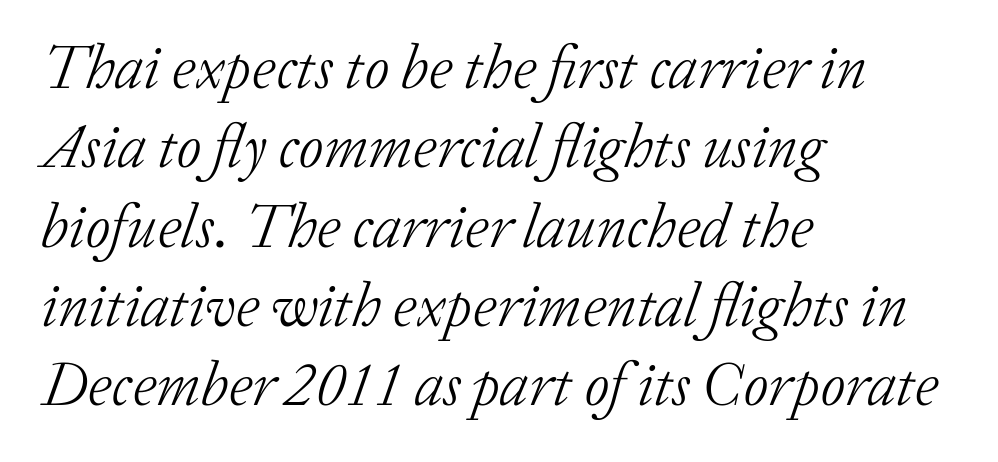
Each stroke keeps to a modest, everyday thickness or less. Yep, those are serifs on the letters. If you measured baseline to baseline, you'd find a middling distance. Bare-footed words on every line. Character widths vary here, with narrow letters taking less room than wide ones.
